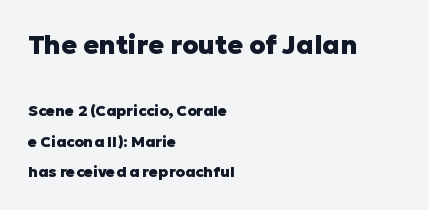
{"italic": "no", "bold": "yes", "underline": "no", "align": "left", "line_spacing": "loose", "line_spacing_ratio": 2.02, "letter_spacing": "normal", "letter_spacing_em": 0.0, "larger_block": "first", "size_ratio": 1.73, "glyph_px": 26}
